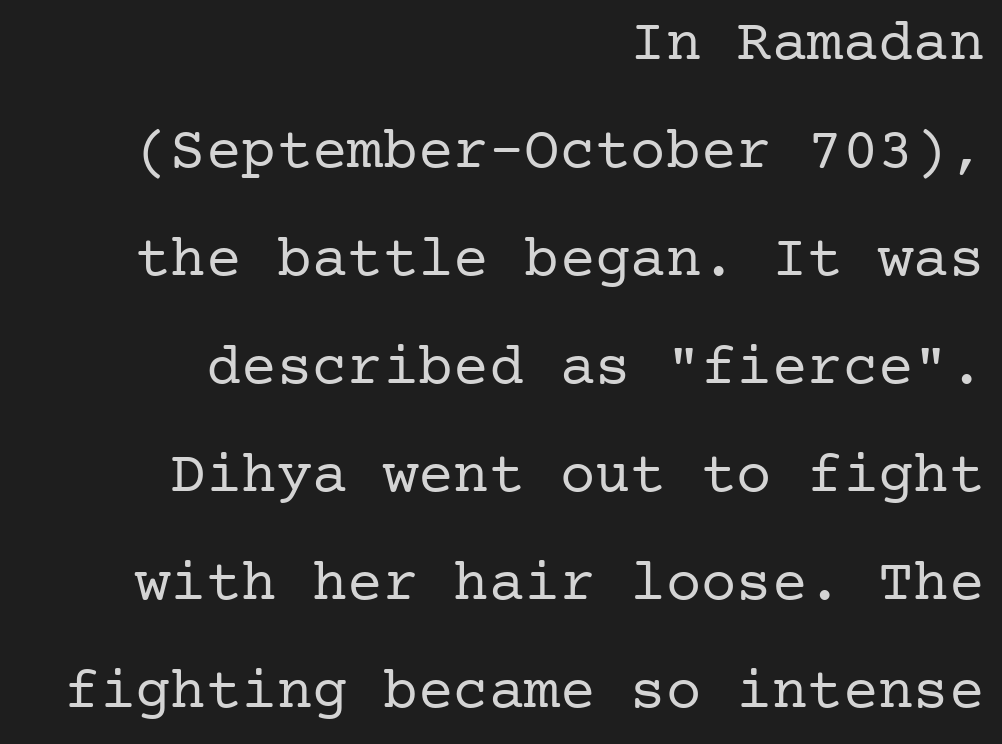
{"serif": "yes", "italic": "no", "bold": "no", "weight": "regular", "width": "normal", "stroke_contrast": "low", "x_height": "medium", "underline": "no", "align": "right", "line_spacing_ratio": 1.83, "letter_spacing": "normal", "letter_spacing_em": 0.0, "glyph_px": 59}
